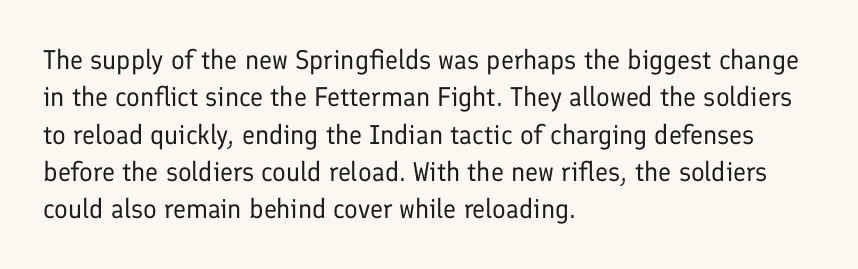
{"italic": "no", "bold": "no", "underline": "no", "align": "left", "line_spacing": "normal", "line_spacing_ratio": 1.38, "letter_spacing": "normal", "letter_spacing_em": 0.0, "glyph_px": 27}
